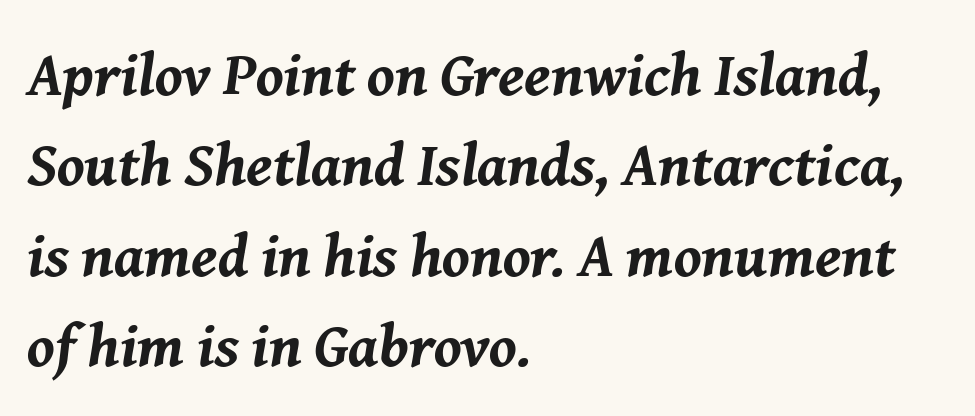
The image shows 61 px bold type, italic (leaning right); set left-aligned, normal line spacing (1.48x), normal letter spacing, not underlined; medium stroke contrast and a medium x-height.
